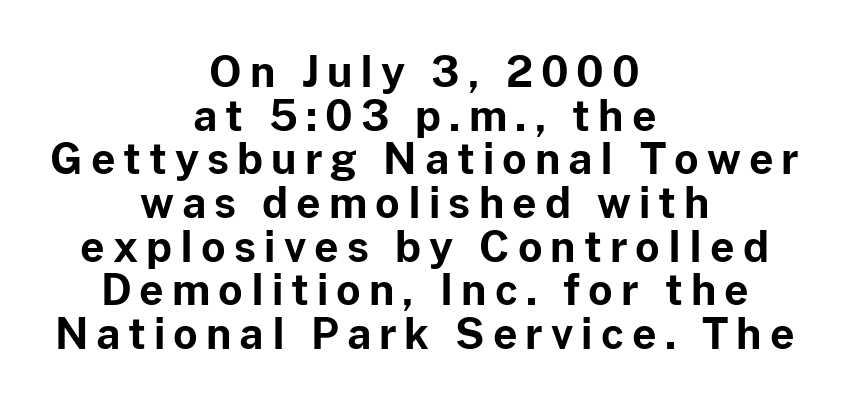
Does the type have serifs? No, each stem ends abruptly. These lines are rendered in a variable-pitch font. Summary of vertical rhythm: compact, with narrow interline spacing. The face used here has the dense, thick strokes of a bold. Descenders hang freely into open space.
